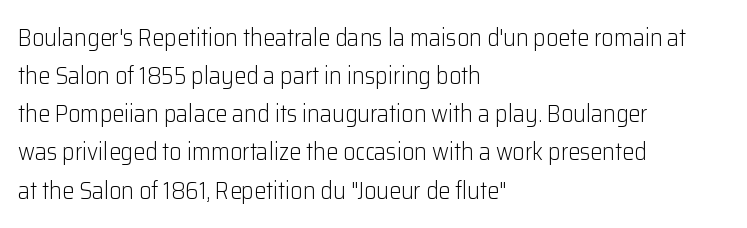
Q: Is the text bold? A: No.
Q: Is the text italic (slanted)? A: No, it is upright.
Q: Is the text underlined? A: No.
Q: How is the paragraph aligned? A: Left-aligned.
Q: Is the spacing between letters normal or unusually wide? A: Normal.
Q: Is the spacing between lines tight, normal or loose? A: Normal.
